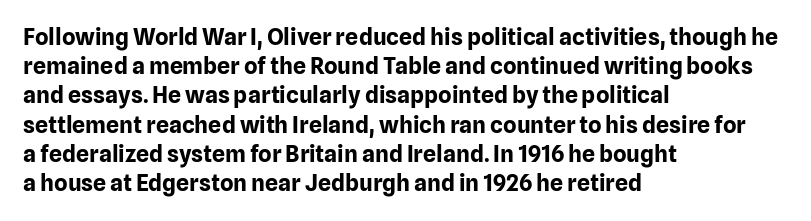
Q: Is the text bold? A: Yes.
Q: Is the text italic (slanted)? A: No, it is upright.
Q: Is the text underlined? A: No.
Q: How is the paragraph aligned? A: Left-aligned.
Q: Is the spacing between letters normal or unusually wide? A: Normal.
Q: Is the spacing between lines tight, normal or loose? A: Normal.
